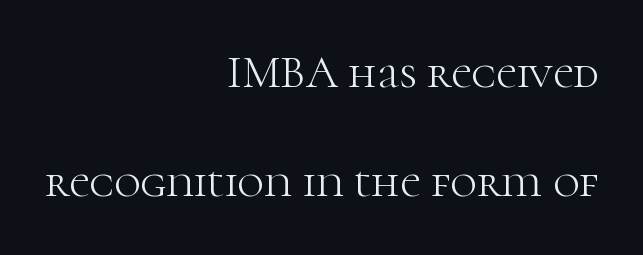
{"serif": "yes", "italic": "no", "bold": "no", "weight": "light", "width": "normal", "stroke_contrast": "high", "x_height": "medium", "monospaced": "no", "underline": "no", "align": "right", "line_spacing": "loose", "line_spacing_ratio": 2.37, "letter_spacing": "normal", "letter_spacing_em": 0.0, "glyph_px": 46}
